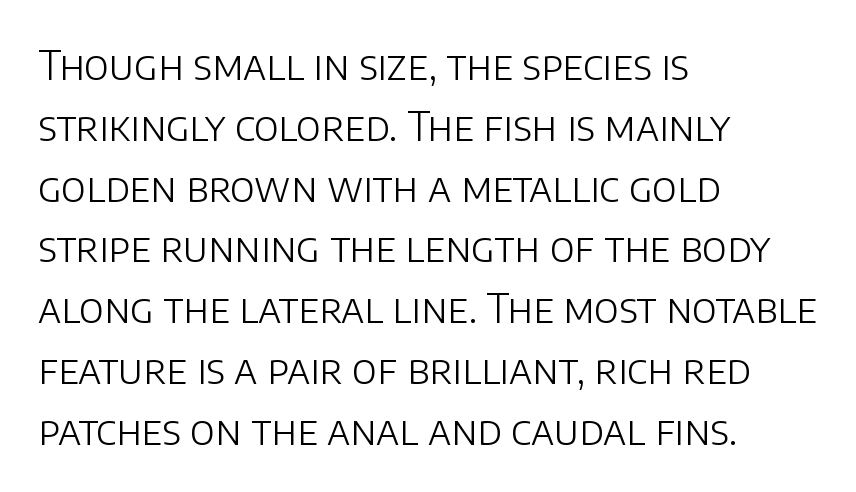
{"serif": "no", "italic": "no", "bold": "no", "weight": "light", "width": "normal", "stroke_contrast": "low", "x_height": "large", "monospaced": "no", "underline": "no", "align": "left", "line_spacing": "normal", "line_spacing_ratio": 1.52, "letter_spacing": "normal", "letter_spacing_em": 0.0, "glyph_px": 40}
